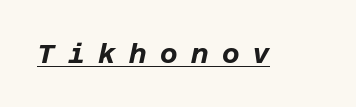
The image shows 27 px bold type, italic (leaning right); set unusually wide letter spacing (+0.49 em), underlined.
